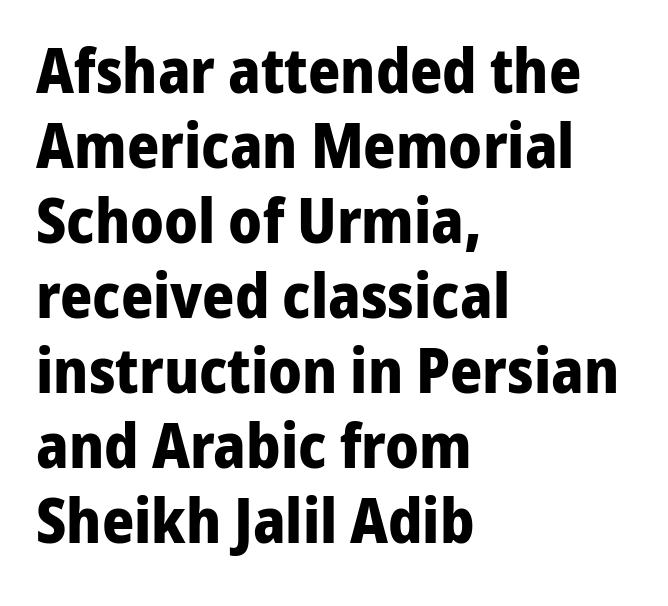
As a designer I'd log this as weight 700, bold. Underlining? Definitely not there. The type is set solid horizontally, with unmodified tracking. The typesetter chose a ragged-right arrangement here. Note the varied advance widths — an 'i' is clearly narrower than an 'm'. A typesetter would label this face a sans.
